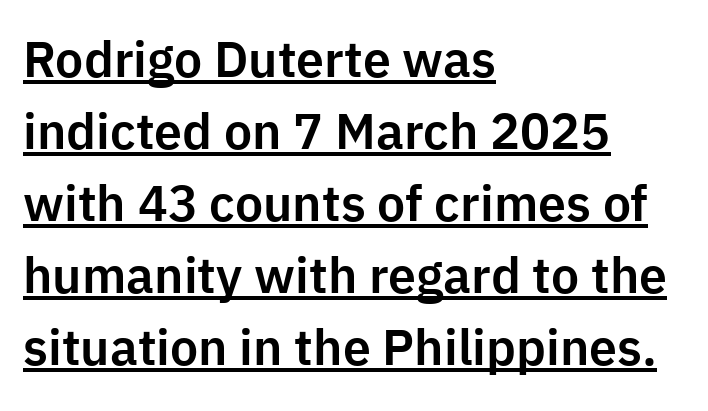
{"serif": "no", "italic": "no", "width": "normal", "stroke_contrast": "low", "x_height": "medium", "monospaced": "no", "underline": "yes", "align": "left", "line_spacing": "normal", "line_spacing_ratio": 1.44, "letter_spacing": "normal", "letter_spacing_em": 0.0, "glyph_px": 50}
